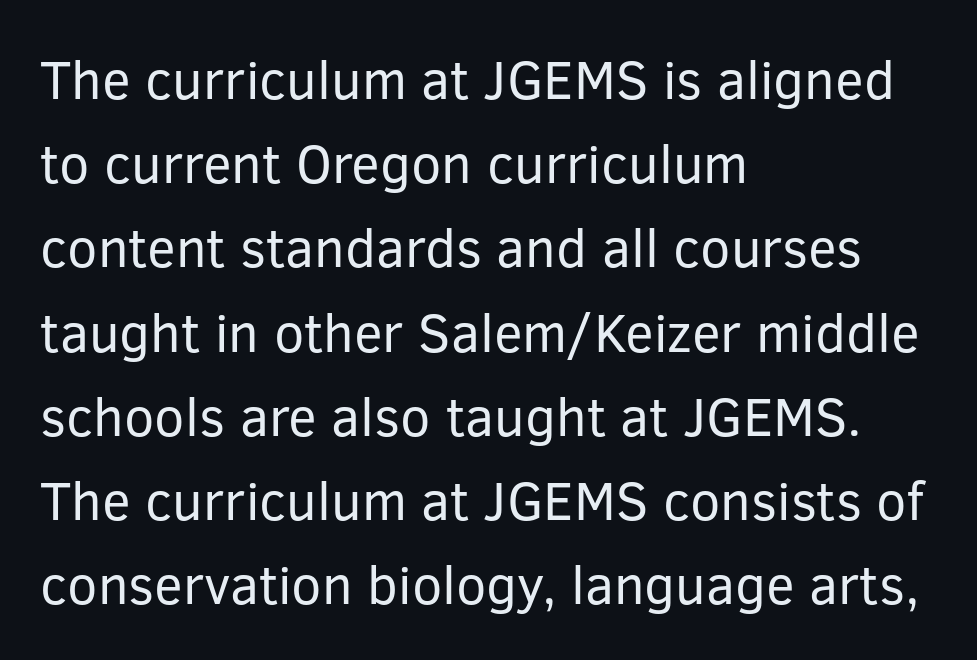
Where is the straight margin? On the left. The strip under each line holds only bare page. Each letter keeps its own natural width here, so spacing adapts to shape. Normally led — the rows are evenly, conventionally spaced.
